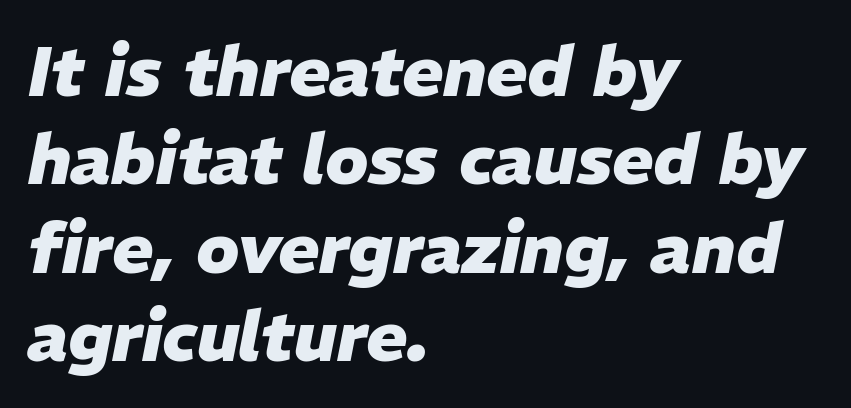
{"italic": "yes", "lean": "right", "slant_degrees": 11, "bold": "yes", "weight": "heavy", "width": "normal", "stroke_contrast": "low", "x_height": "medium", "monospaced": "no", "underline": "no", "align": "left", "line_spacing": "normal", "line_spacing_ratio": 1.28, "letter_spacing": "normal", "letter_spacing_em": 0.0, "glyph_px": 69}
